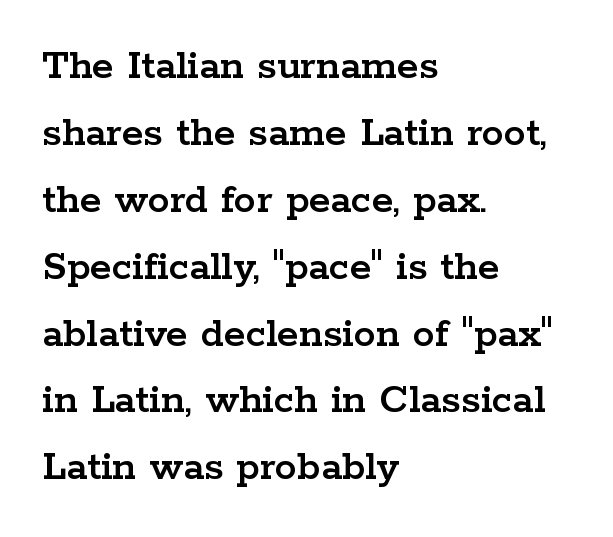
The image shows 44 px wide serif type, upright; set left-aligned, normal line spacing (1.52x), normal letter spacing, not underlined; low stroke contrast and a medium x-height.
